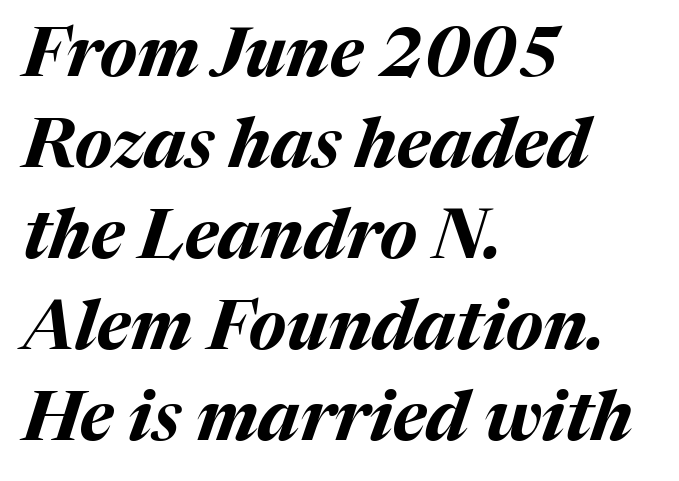
{"italic": "yes", "lean": "right", "slant_degrees": 17, "bold": "yes", "weight": "bold", "width": "normal", "stroke_contrast": "medium", "x_height": "medium", "monospaced": "no", "underline": "no", "align": "left", "line_spacing": "normal", "line_spacing_ratio": 1.32, "letter_spacing": "normal", "letter_spacing_em": 0.0, "glyph_px": 69}
